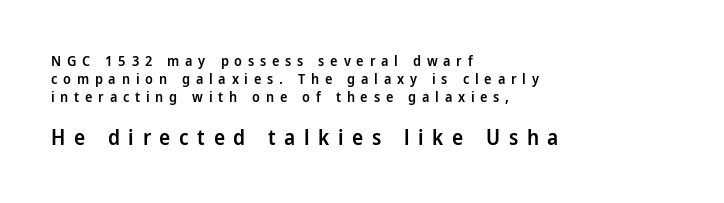
{"italic": "no", "bold": "semi", "underline": "no", "align": "left", "line_spacing": "normal", "line_spacing_ratio": 1.28, "letter_spacing": "wide", "letter_spacing_em": 0.41, "larger_block": "second", "size_ratio": 1.5, "glyph_px": 21}
